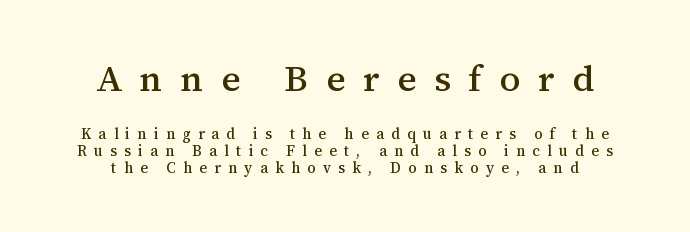
{"serif": "yes", "italic": "no", "width": "normal", "stroke_contrast": "medium", "x_height": "medium", "monospaced": "no", "underline": "no", "align": "center", "line_spacing": "tight", "line_spacing_ratio": 1.13, "letter_spacing": "wide", "letter_spacing_em": 0.48, "larger_block": "first", "size_ratio": 2.47, "glyph_px": 37}
